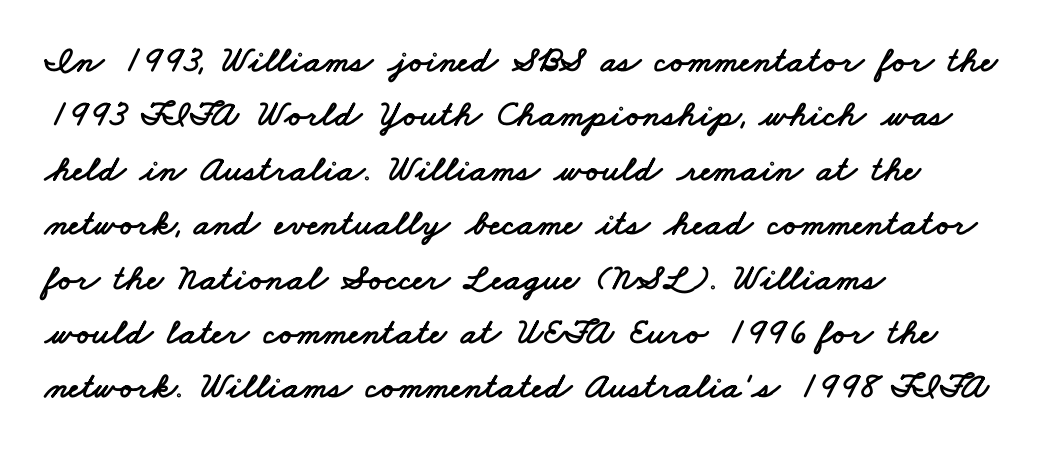
{"serif": "no", "width": "wide", "stroke_contrast": "low", "x_height": "small", "monospaced": "no", "underline": "no", "align": "left", "line_spacing": "normal", "line_spacing_ratio": 1.47, "letter_spacing": "normal", "letter_spacing_em": 0.0, "glyph_px": 37}
